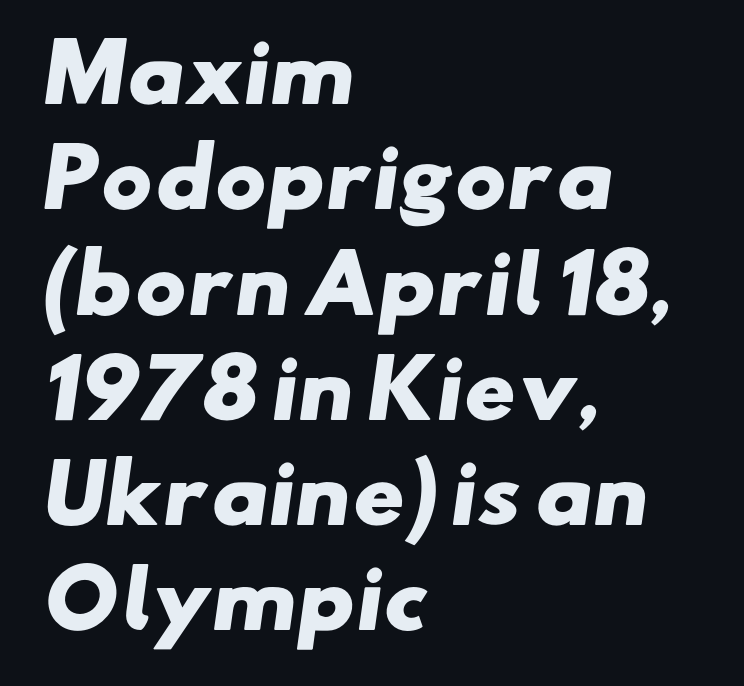
All the whitespace from short lines collects on the right. Inter-character spacing is left at the font's built-in metrics. Quick note: interline space is typical. This sample has the flowing, uneven cadence of proportional lettering.
